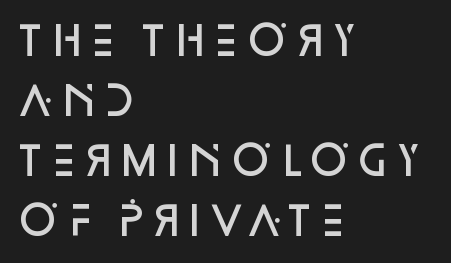
These lines stack with their left ends in a neat column. Think of a printed novel: that variable character pitch is what you see here. Ascenders rise straight up at ninety degrees. Check the space under the baseline: it is left empty.
